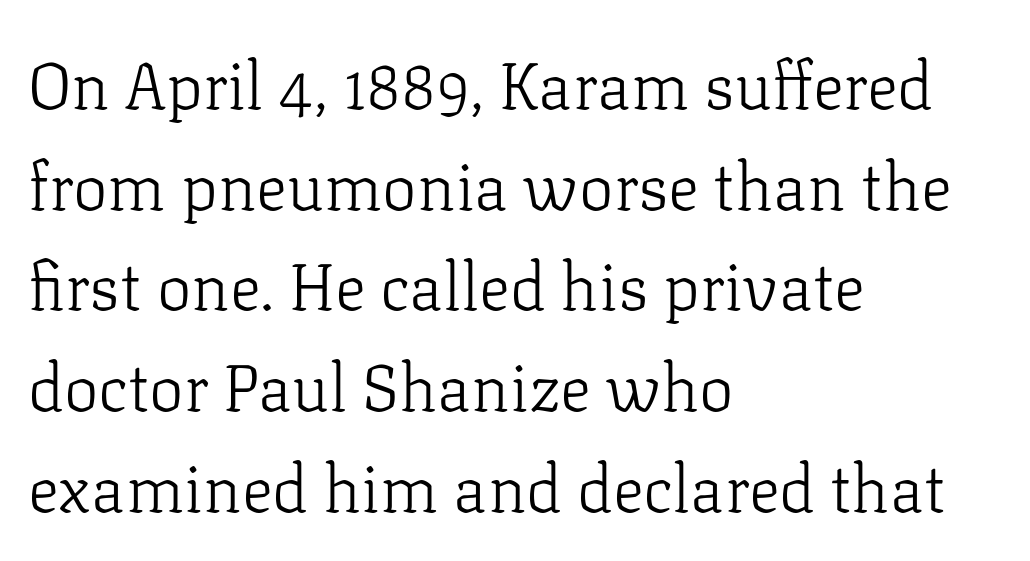
Q: Is the text bold? A: No.
Q: Is the text italic (slanted)? A: No, it is upright.
Q: Is the typeface a serif or a sans-serif typeface? A: Serif.
Q: Is the text underlined? A: No.
Q: How is the paragraph aligned? A: Left-aligned.
Q: Is the spacing between letters normal or unusually wide? A: Normal.
Q: Is the spacing between lines tight, normal or loose? A: Normal.
Q: Width (condensed, normal, or wide)? A: Normal.
Q: Stroke contrast? A: Low.
Q: x-height? A: Medium.
Q: Monospaced? A: No.
